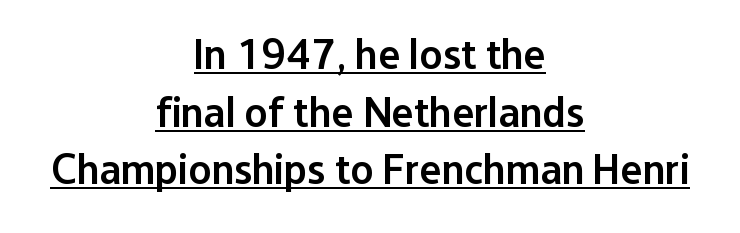
The image shows 42 px semibold sans-serif type, upright; set centered, normal line spacing (1.37x), normal letter spacing, underlined; low stroke contrast and a medium x-height.
